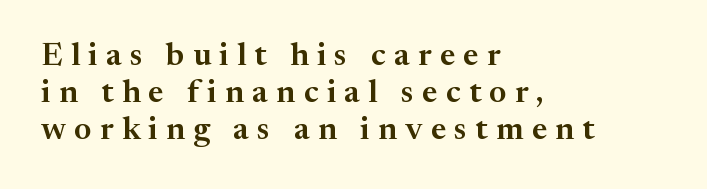
The image shows 32 px serif type, upright; set left-aligned, tight line spacing (1.15x), unusually wide letter spacing (+0.26 em), not underlined; medium stroke contrast and a medium x-height.
